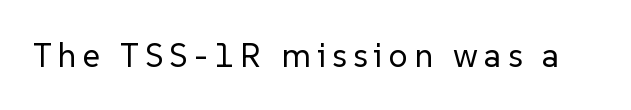
Heaviness? Minimal to ordinary, like unemphasized prose. Is this a sans? Yes — the strokes have no serifs. Descenders hang freely into open space. It's the straight-up-and-down kind of type.
